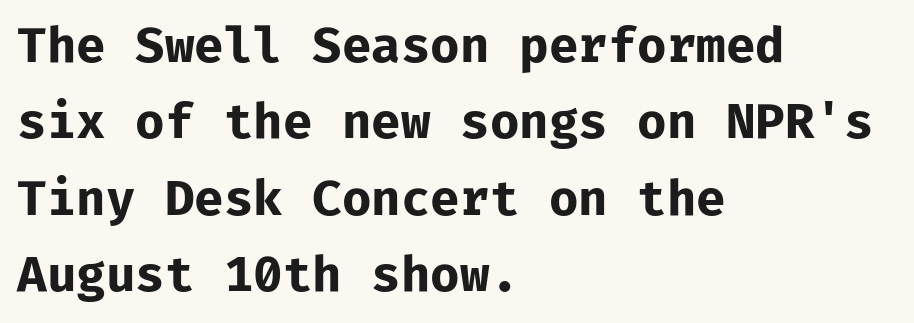
These lines are composed in type without serifs. This sample has the even, mechanical cadence of fixed-width lettering. Decoration check: the copy has no underline. These lines sit exactly where default settings would place them. The letters sit at their default tracking, neither squeezed nor spread.
